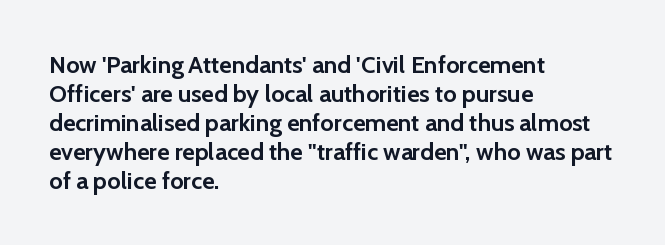
Q: Is the text bold? A: Yes.
Q: Is the text italic (slanted)? A: No, it is upright.
Q: Is the text underlined? A: No.
Q: How is the paragraph aligned? A: Left-aligned.
Q: Is the spacing between letters normal or unusually wide? A: Normal.
